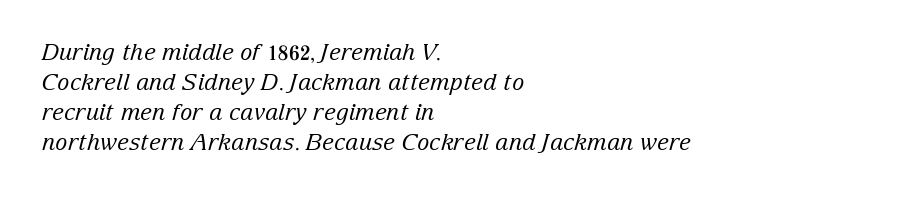
The image shows 23 px text type, italic (leaning right); set left-aligned, normal line spacing (1.31x), normal letter spacing, not underlined.
